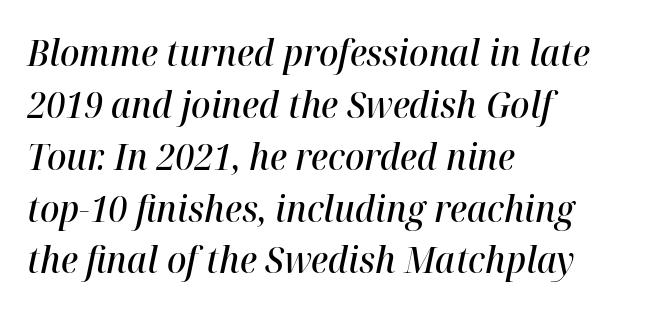
This rendering leaves character spacing at its baseline value. Yep, that's italic — everything's leaning. Looks like regular typesetting: each glyph gets only the width it needs. The zone under the glyphs is completely vacant.
